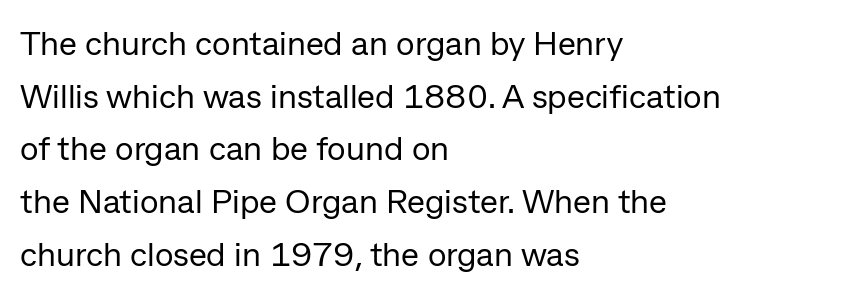
Q: Is the text bold? A: No.
Q: Is the text italic (slanted)? A: No, it is upright.
Q: Is the typeface a serif or a sans-serif typeface? A: Sans-serif.
Q: Is the text underlined? A: No.
Q: How is the paragraph aligned? A: Left-aligned.
Q: Is the spacing between letters normal or unusually wide? A: Normal.
Q: Is the spacing between lines tight, normal or loose? A: Normal.
Q: Width (condensed, normal, or wide)? A: Normal.
Q: Stroke contrast? A: Low.
Q: x-height? A: Medium.
Q: Monospaced? A: No.
